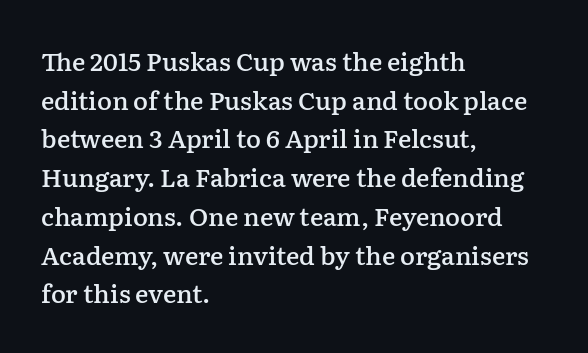
The image shows 25 px text type, upright; set left-aligned, normal line spacing (1.55x), normal letter spacing, not underlined.
